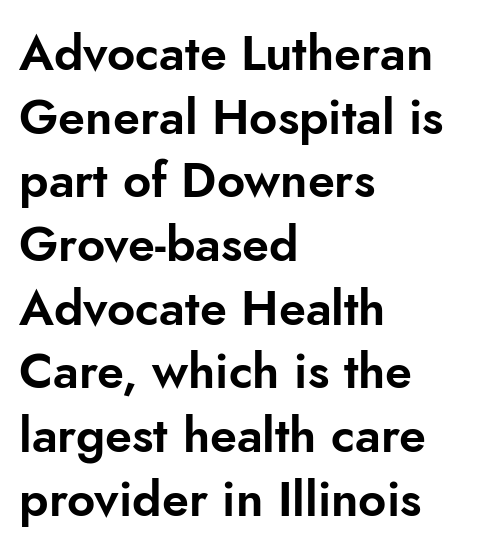
Q: Is the text italic (slanted)? A: No, it is upright.
Q: Is the typeface a serif or a sans-serif typeface? A: Sans-serif.
Q: Is the text underlined? A: No.
Q: How is the paragraph aligned? A: Left-aligned.
Q: Is the spacing between letters normal or unusually wide? A: Normal.
Q: Is the spacing between lines tight, normal or loose? A: Normal.
Q: Width (condensed, normal, or wide)? A: Normal.
Q: Stroke contrast? A: Low.
Q: x-height? A: Small.
Q: Monospaced? A: No.
